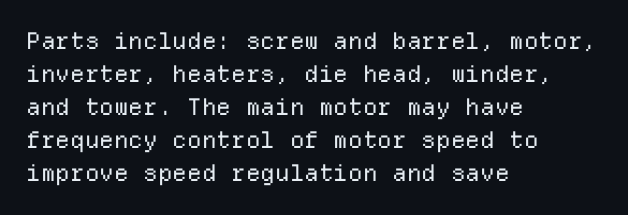
The image shows 23 px text type, upright; set left-aligned, normal line spacing (1.44x), normal letter spacing, not underlined.
